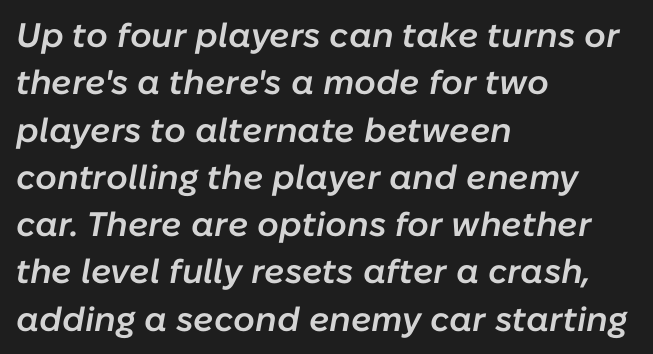
The image shows 34 px semibold type, italic (leaning right); set left-aligned, normal line spacing (1.39x), normal letter spacing, not underlined; low stroke contrast and a medium x-height.
